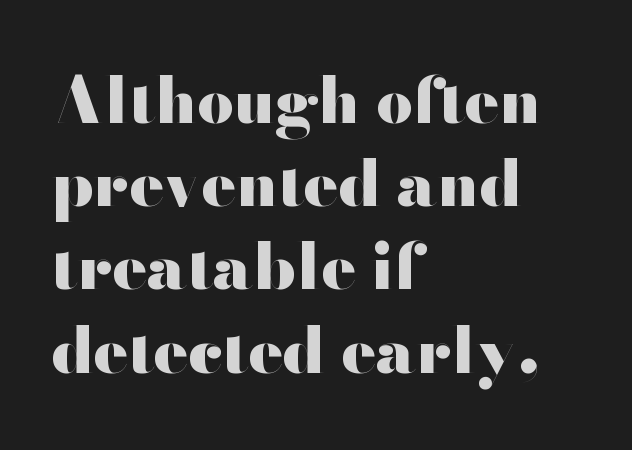
Q: Is the text bold? A: Yes.
Q: Is the text italic (slanted)? A: No, it is upright.
Q: Is the typeface a serif or a sans-serif typeface? A: Sans-serif.
Q: Is the text underlined? A: No.
Q: How is the paragraph aligned? A: Left-aligned.
Q: Is the spacing between letters normal or unusually wide? A: Normal.
Q: Is the spacing between lines tight, normal or loose? A: Normal.
Q: Width (condensed, normal, or wide)? A: Wide.
Q: Stroke contrast? A: High.
Q: x-height? A: Small.
Q: Monospaced? A: No.
